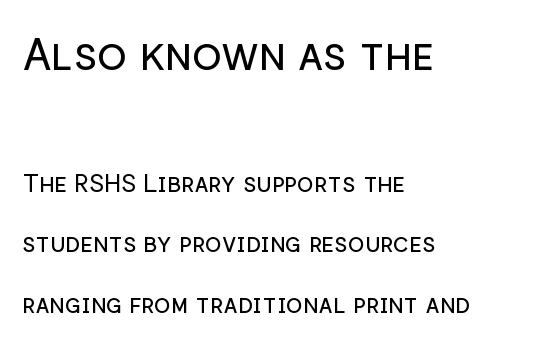
Q: Is the text bold? A: No.
Q: Is the text italic (slanted)? A: No, it is upright.
Q: Is the typeface a serif or a sans-serif typeface? A: Sans-serif.
Q: Is the text underlined? A: No.
Q: How is the paragraph aligned? A: Left-aligned.
Q: Is the spacing between letters normal or unusually wide? A: Normal.
Q: Is the spacing between lines tight, normal or loose? A: Loose.
Q: Which block of text is set in a larger size, the first (top) or the second (bottom)? A: The first (top) one.
Q: Width (condensed, normal, or wide)? A: Normal.
Q: Stroke contrast? A: Low.
Q: x-height? A: Medium.
Q: Monospaced? A: No.
